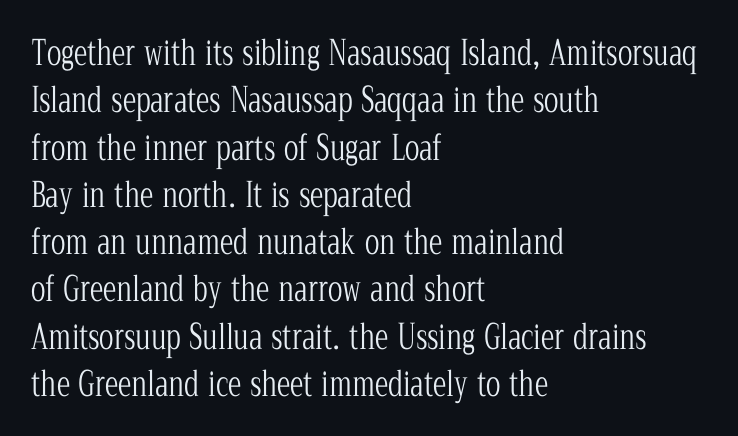
{"serif": "yes", "italic": "no", "bold": "no", "weight": "light", "width": "condensed", "stroke_contrast": "low", "x_height": "medium", "monospaced": "no", "underline": "no", "align": "left", "line_spacing": "normal", "line_spacing_ratio": 1.39, "letter_spacing": "normal", "letter_spacing_em": 0.0, "glyph_px": 34}
